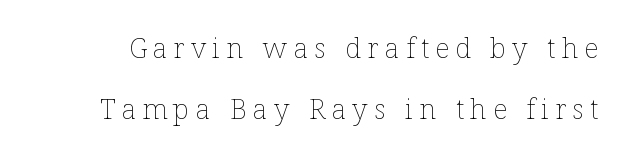
The image shows 28 px thin type, upright; set loose line spacing (2.17x), unusually wide letter spacing (+0.22 em), not underlined; low stroke contrast and a medium x-height.
